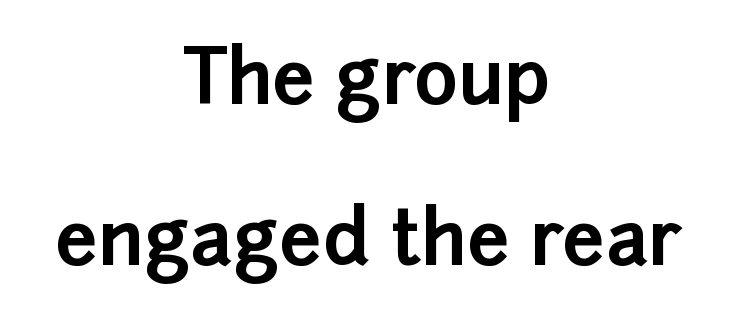
The image shows 75 px bold sans-serif type, upright; set centered, loose line spacing (2.15x), normal letter spacing, not underlined; low stroke contrast and a medium x-height.
